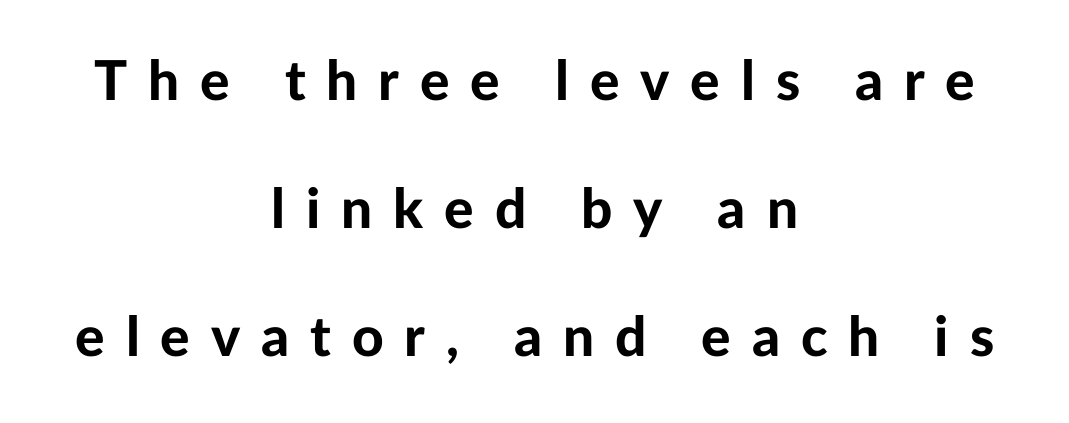
Nope, not italic — everything's standing straight. A typesetter would call this proportional, since set widths differ per character. Check where the strokes stop: nothing finishes them off — pure sans. Anything drawn beneath the words? Only blank space.
